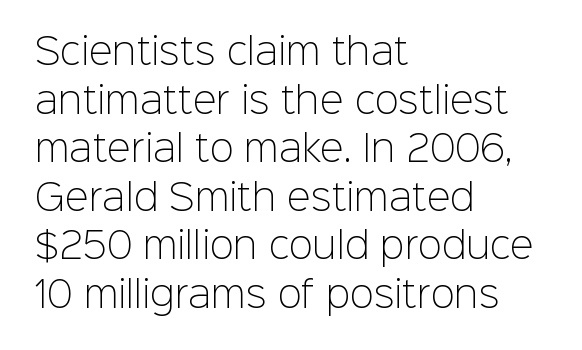
{"serif": "no", "italic": "no", "bold": "no", "weight": "light", "width": "normal", "stroke_contrast": "low", "x_height": "medium", "monospaced": "no", "underline": "no", "align": "left", "line_spacing": "normal", "line_spacing_ratio": 1.35, "letter_spacing": "normal", "letter_spacing_em": 0.0, "glyph_px": 36}
